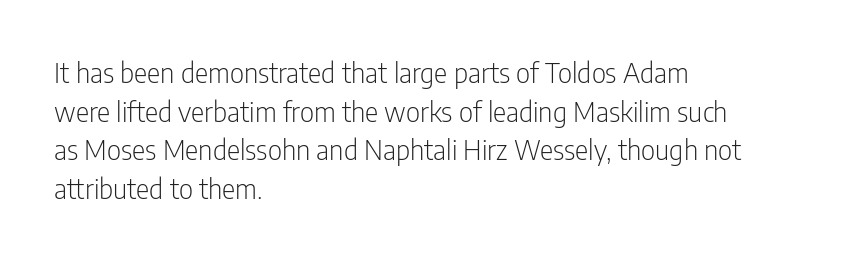
The image shows 28 px light, condensed sans-serif type, upright; set left-aligned, normal line spacing (1.38x), normal letter spacing, not underlined; low stroke contrast and a medium x-height.
